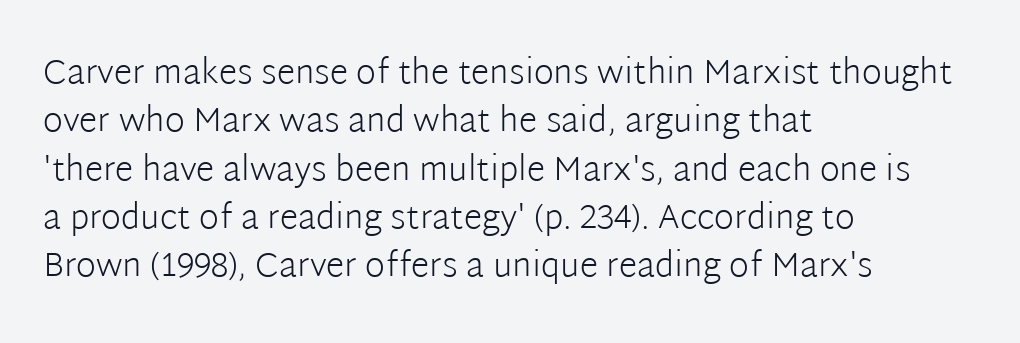
The letters advance in unequal steps, a hallmark of proportional type. Nope, no serifs anywhere on these letters. The letters sit at their default tracking, neither squeezed nor spread. Visually the block forms a straight wall on the left and a jagged coastline on the right. No italicization has been applied; the sample stays upright.
